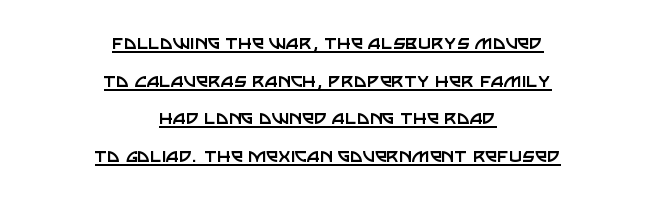
Q: Is the text bold? A: No.
Q: Is the text italic (slanted)? A: No, it is upright.
Q: Is the text underlined? A: Yes.
Q: How is the paragraph aligned? A: Centered.
Q: Is the spacing between letters normal or unusually wide? A: Normal.
